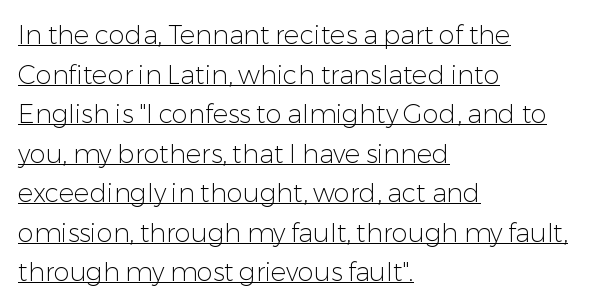
When letters stand straight like this, we call the style roman or upright. The ragged edge is on the right, which tells us the setting is flush left. This block has exactly the height ordinary leading produces. Has an underline been added? It has.
